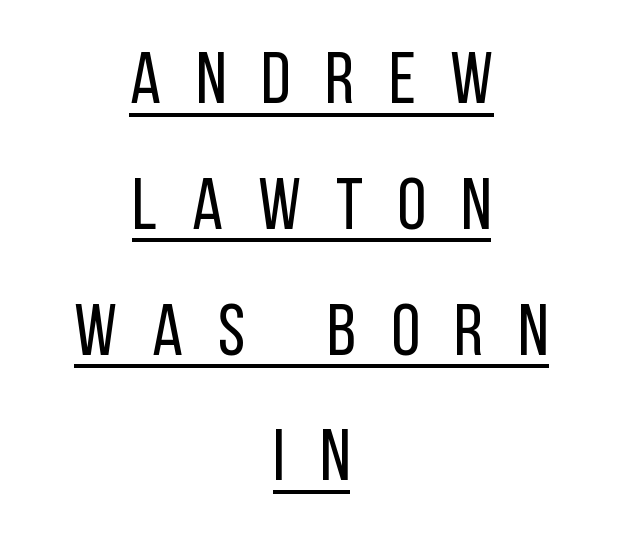
Q: Is the text bold? A: No.
Q: Is the text italic (slanted)? A: No, it is upright.
Q: Is the typeface a serif or a sans-serif typeface? A: Sans-serif.
Q: Is the text underlined? A: Yes.
Q: How is the paragraph aligned? A: Centered.
Q: Is the spacing between letters normal or unusually wide? A: Unusually wide.
Q: Is the spacing between lines tight, normal or loose? A: Normal.
Q: Width (condensed, normal, or wide)? A: Condensed.
Q: Stroke contrast? A: Low.
Q: x-height? A: Large.
Q: Monospaced? A: No.
